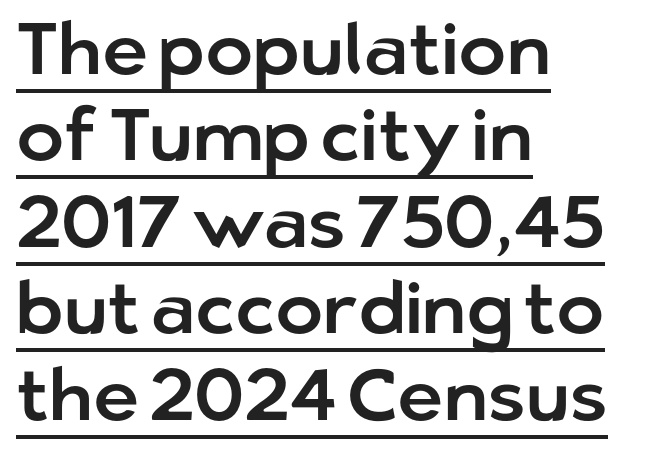
The image shows 72 px sans-serif type, upright; set left-aligned, line spacing 1.2x, normal letter spacing, underlined; low stroke contrast and a medium x-height.
